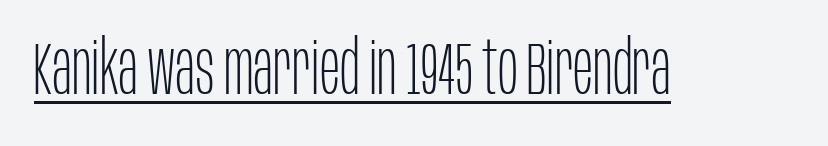
I'd call this a sans setting — the letters go barefoot. Here the designer chose a conventional face with non-uniform glyph widths. In terms of letterspacing, this is plain default setting. The axis of the letterforms is exactly vertical. The lettering is marked with a stroke running underneath it.
